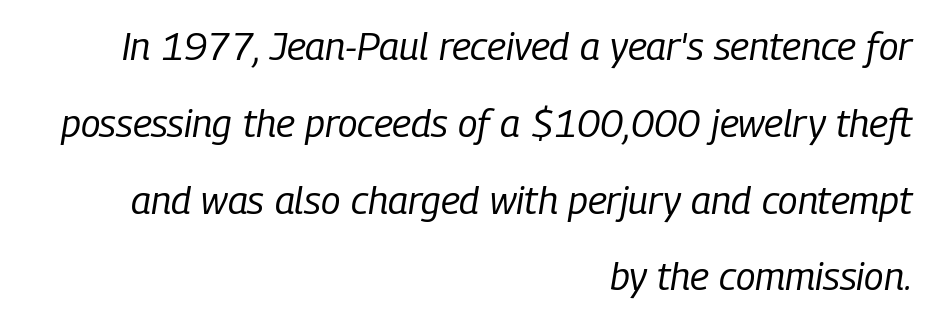
{"italic": "yes", "lean": "right", "slant_degrees": 9, "bold": "no", "weight": "regular", "width": "condensed", "stroke_contrast": "low", "x_height": "medium", "monospaced": "no", "underline": "no", "align": "right", "line_spacing": "loose", "line_spacing_ratio": 1.97, "letter_spacing": "normal", "letter_spacing_em": 0.0, "glyph_px": 39}
